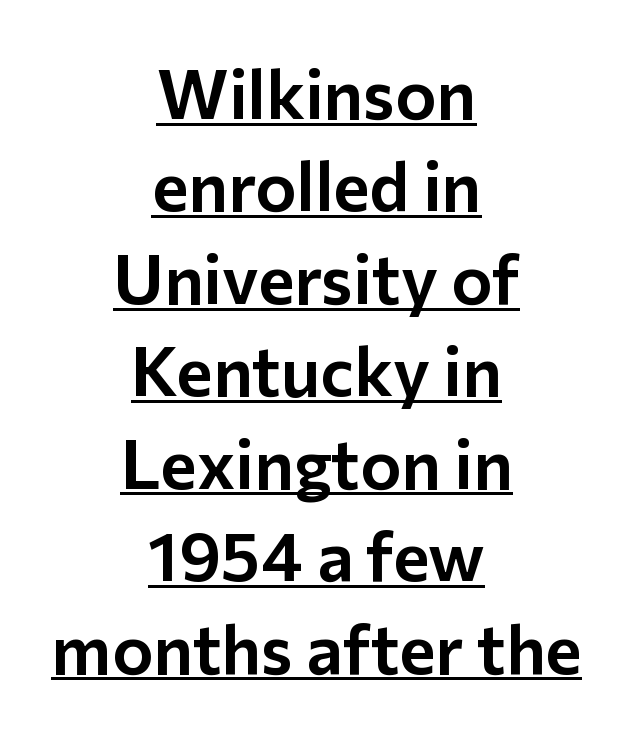
Q: Is the text italic (slanted)? A: No, it is upright.
Q: Is the typeface a serif or a sans-serif typeface? A: Sans-serif.
Q: Is the text underlined? A: Yes.
Q: How is the paragraph aligned? A: Centered.
Q: Is the spacing between letters normal or unusually wide? A: Normal.
Q: Is the spacing between lines tight, normal or loose? A: Normal.
Q: Width (condensed, normal, or wide)? A: Normal.
Q: Stroke contrast? A: Low.
Q: x-height? A: Medium.
Q: Monospaced? A: No.
